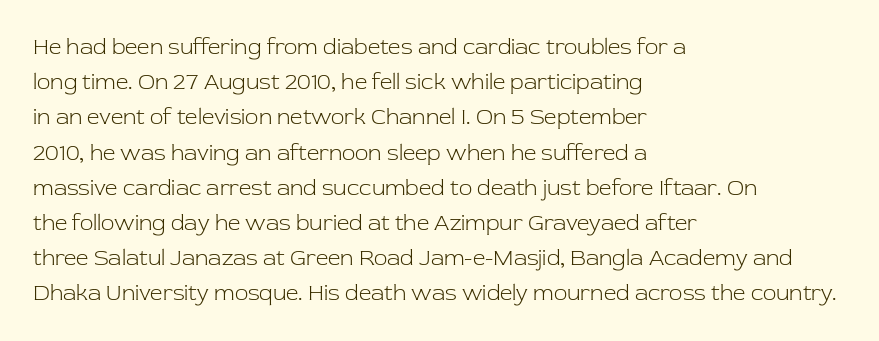
A quiet, ordinary-to-light weight characterises the typeface. Default kerning and tracking; the words read as compact shapes. These lines stack with their left ends in a neat column. The leading is moderate, giving the passage an even texture.
